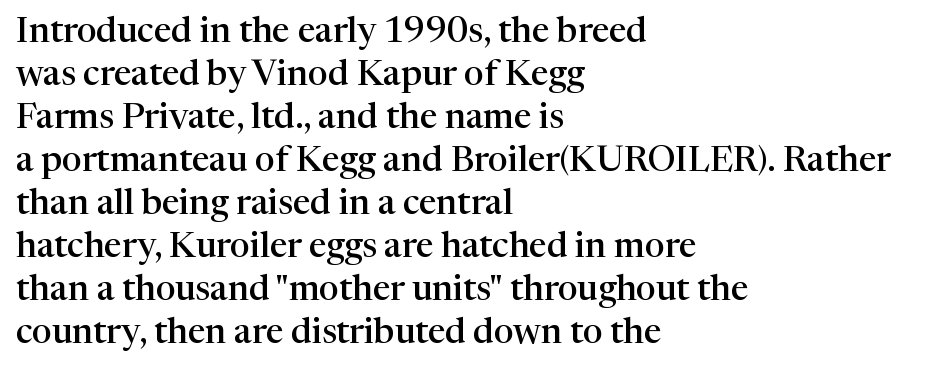
The image shows 35 px semibold serif type, upright; set left-aligned, line spacing 1.23x, normal letter spacing, not underlined; high stroke contrast and a medium x-height.
